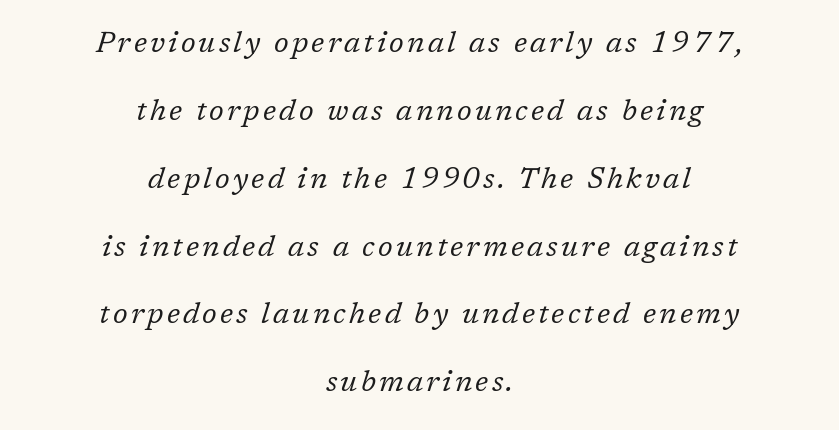
The image shows 29 px regular-weight serif type, italic (leaning right); set centered, loose line spacing (2.34x), not underlined; low stroke contrast and a medium x-height.
